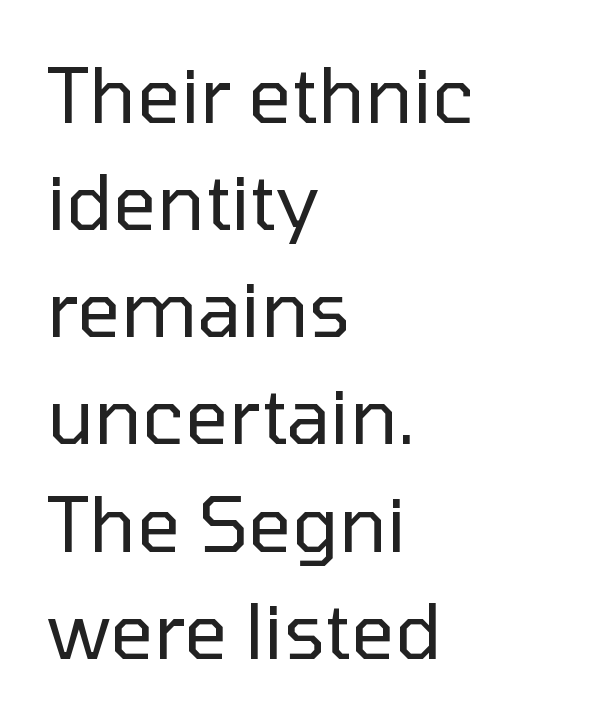
The lines in this sample share a left origin and differ only in where they stop. Serif or sans? Sans — the stroke terminals are bare. Each new line begins a customary step beneath the previous one. The foot of each line stays bare and open.
